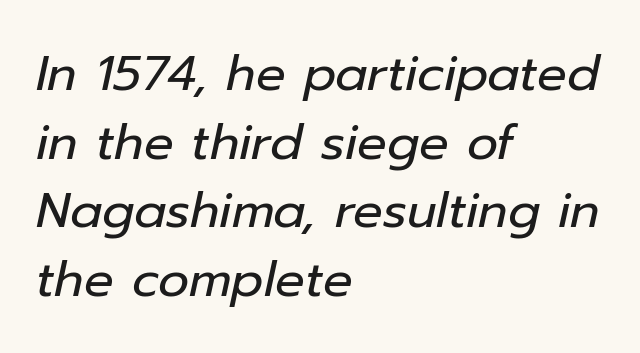
The image shows 49 px regular-weight type, italic (leaning right); set left-aligned, normal line spacing (1.4x), normal letter spacing, not underlined; low stroke contrast and a medium x-height.
